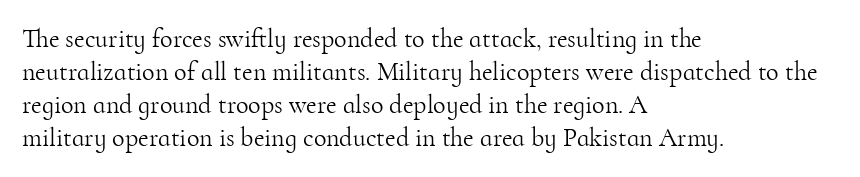
The image shows 26 px text type, upright; set left-aligned, normal line spacing (1.27x), normal letter spacing, not underlined.
